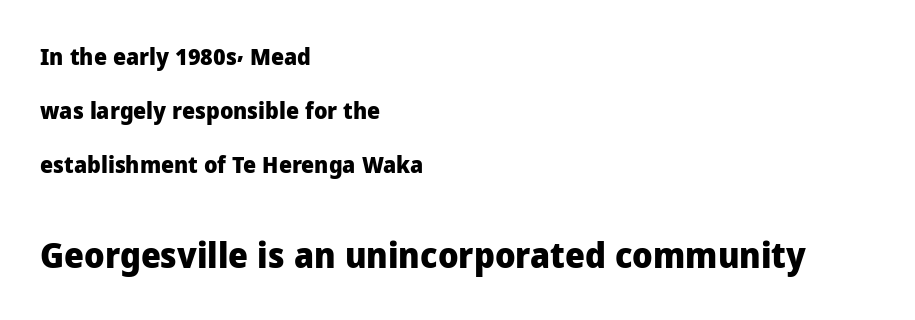
The image shows 35 px heavy sans-serif type, upright; set left-aligned, loose line spacing (2.35x), normal letter spacing, not underlined; the second (bottom) block is 1.52x larger; low stroke contrast and a medium x-height.
